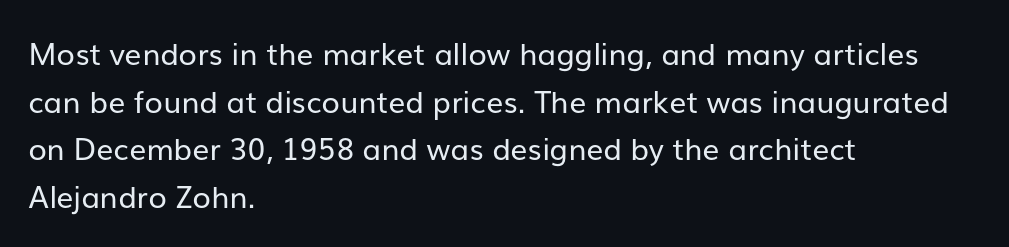
The image shows 30 px regular-weight sans-serif type, upright; set left-aligned, normal line spacing (1.59x), normal letter spacing, not underlined; low stroke contrast and a medium x-height.
